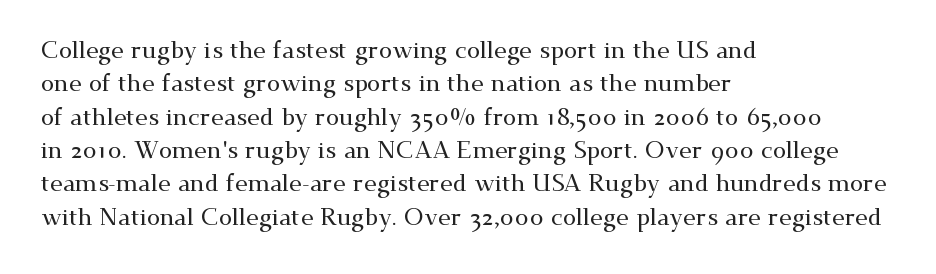
{"italic": "no", "underline": "no", "align": "left", "line_spacing": "normal", "line_spacing_ratio": 1.39, "letter_spacing": "normal", "letter_spacing_em": 0.0, "glyph_px": 24}
